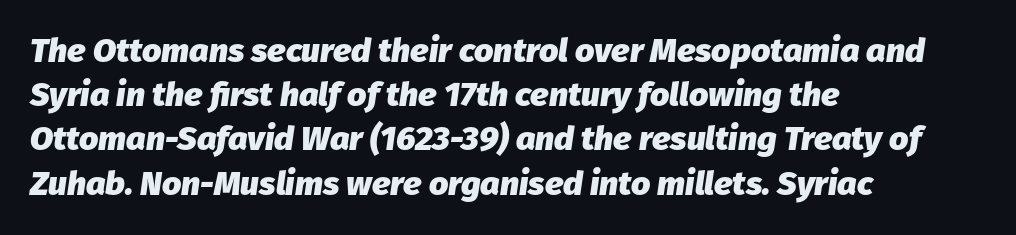
Q: Is the text bold? A: Yes.
Q: Is the text italic (slanted)? A: Yes, it leans right by about 8 degrees.
Q: Is the text underlined? A: No.
Q: How is the paragraph aligned? A: Left-aligned.
Q: Is the spacing between letters normal or unusually wide? A: Normal.
Q: Is the spacing between lines tight, normal or loose? A: Normal.
Q: Width (condensed, normal, or wide)? A: Normal.
Q: Stroke contrast? A: Low.
Q: x-height? A: Medium.
Q: Monospaced? A: No.
